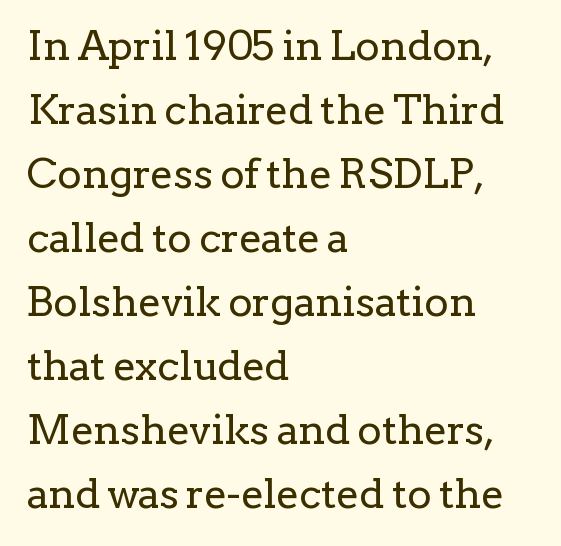
The image shows 41 px regular-weight serif type, upright; set left-aligned, normal line spacing (1.56x), normal letter spacing, not underlined; low stroke contrast and a medium x-height.
